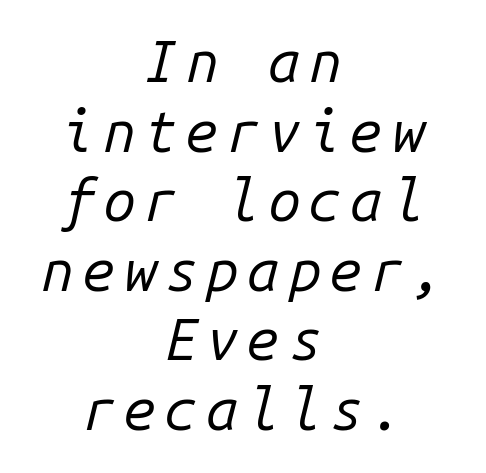
The image shows 58 px regular-weight type, italic (leaning right), monospaced; set centered, line spacing 1.2x, not underlined; low stroke contrast and a medium x-height.
